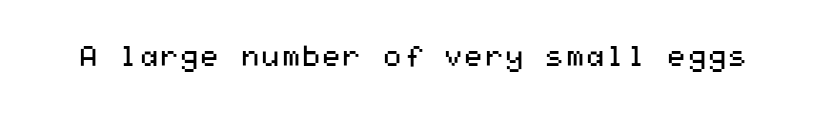
Q: Is the text bold? A: No.
Q: Is the text italic (slanted)? A: No, it is upright.
Q: Is the typeface a serif or a sans-serif typeface? A: Sans-serif.
Q: Is the text underlined? A: No.
Q: Is the spacing between letters normal or unusually wide? A: Normal.
Q: Width (condensed, normal, or wide)? A: Wide.
Q: Stroke contrast? A: Medium.
Q: x-height? A: Medium.
